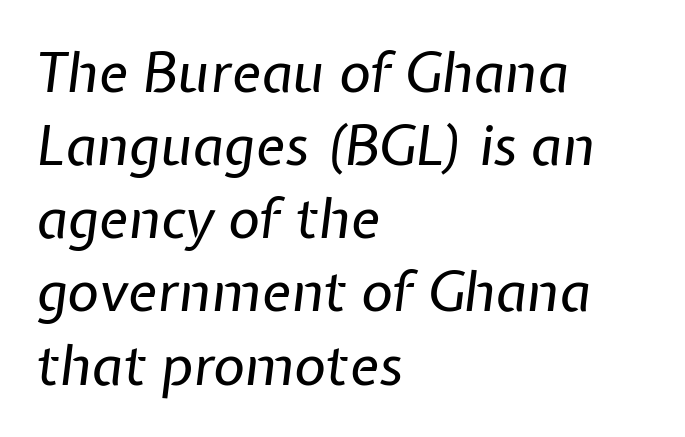
The image shows 55 px regular-weight type, italic (leaning right); set left-aligned, normal line spacing (1.33x), normal letter spacing, not underlined; low stroke contrast and a medium x-height.
